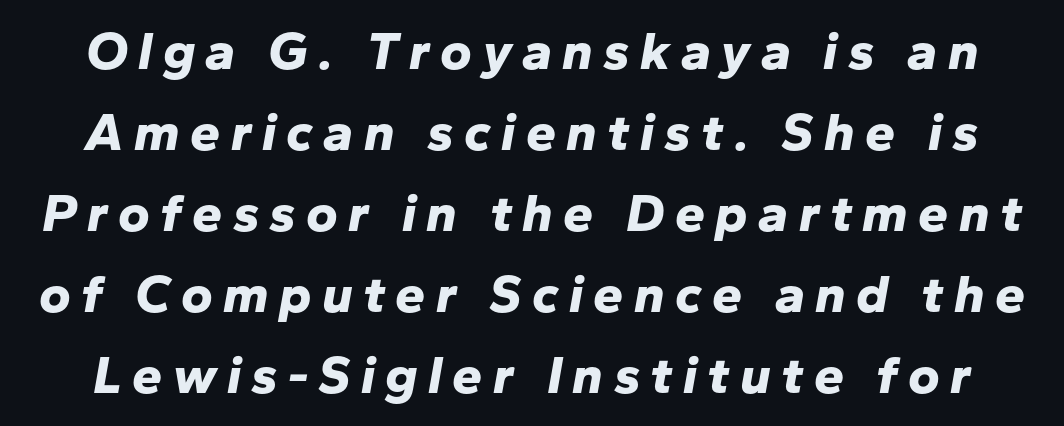
The image shows 54 px bold type, italic (leaning right); set normal line spacing (1.5x), not underlined; low stroke contrast and a medium x-height.
